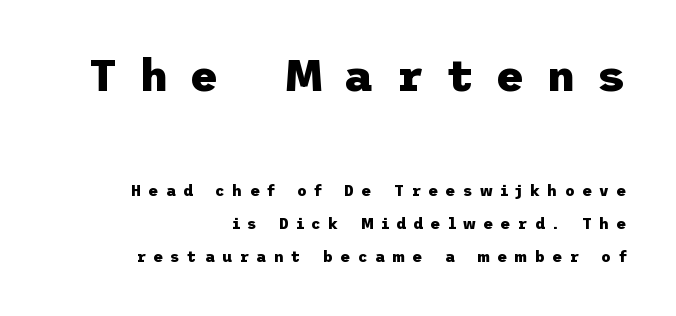
The line-height multiplier appears high, well above default. The specimen omits any rule beneath the text block's lines. The horizontal fit of the characters is loose and conspicuously gappy. Compare the two chunks: the upper has the greater cap height. Where is the straight margin? On the right.
